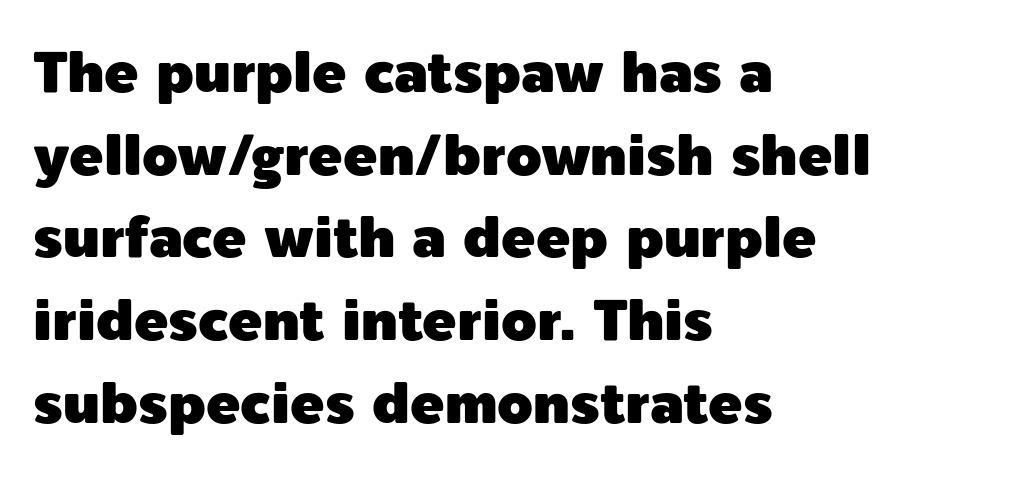
The image shows 57 px sans-serif type, upright; set left-aligned, normal line spacing (1.45x), normal letter spacing, not underlined; a medium x-height.
